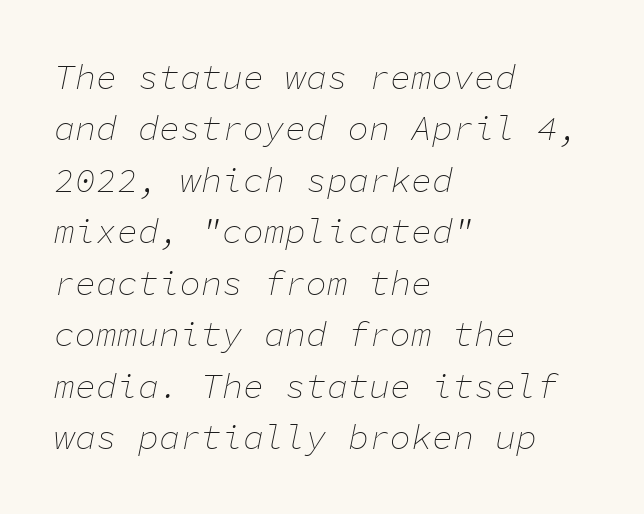
Q: Is the text bold? A: No.
Q: Is the text italic (slanted)? A: Yes, it leans right by about 11 degrees.
Q: Is the text underlined? A: No.
Q: How is the paragraph aligned? A: Left-aligned.
Q: Is the spacing between letters normal or unusually wide? A: Normal.
Q: Is the spacing between lines tight, normal or loose? A: Normal.
Q: Width (condensed, normal, or wide)? A: Normal.
Q: Stroke contrast? A: Low.
Q: x-height? A: Medium.
Q: Monospaced? A: Yes.
